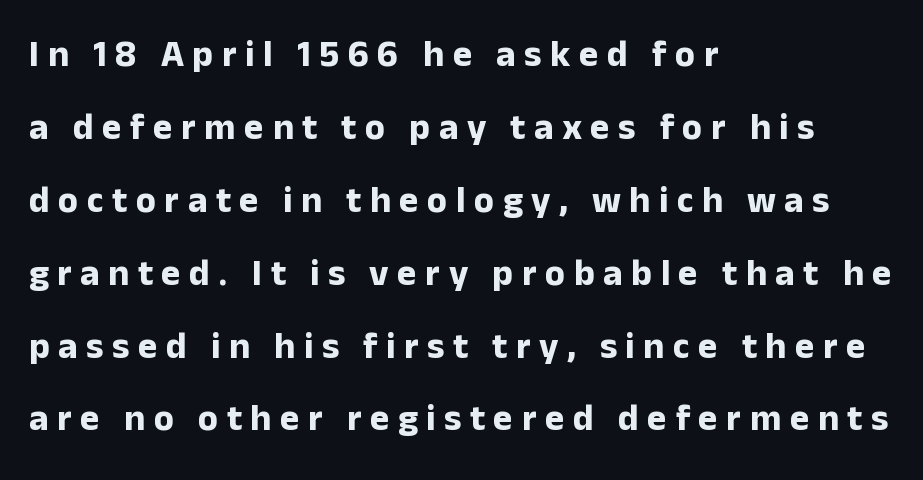
Vertical spacing — loose. Only glyphs here, with clear space below each row. I'd call this a sans setting — the letters go barefoot. Compared with typical body copy, the letter spacing here is much looser. Character widths vary here, with narrow letters taking less room than wide ones. Where is the straight margin? On the left.
